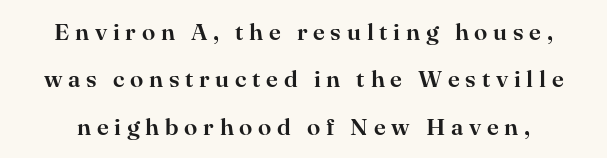
The image shows 24 px text type, upright; set loose line spacing (1.97x), unusually wide letter spacing (+0.24 em), not underlined.
